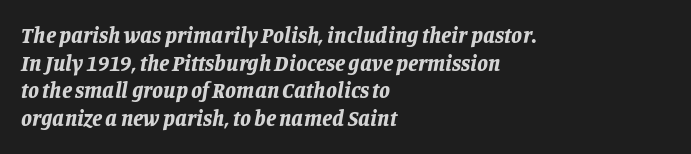
Q: Is the text bold? A: Yes.
Q: Is the text italic (slanted)? A: Yes, it leans right by about 11 degrees.
Q: Is the text underlined? A: No.
Q: How is the paragraph aligned? A: Left-aligned.
Q: Is the spacing between letters normal or unusually wide? A: Normal.
Q: Is the spacing between lines tight, normal or loose? A: Normal.
